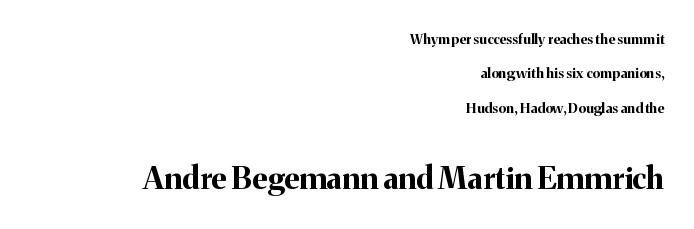
The image shows 31 px bold serif type, upright; set right-aligned, loose line spacing (2.46x), normal letter spacing, not underlined; the second (bottom) block is 2.21x larger; medium stroke contrast and a medium x-height.
